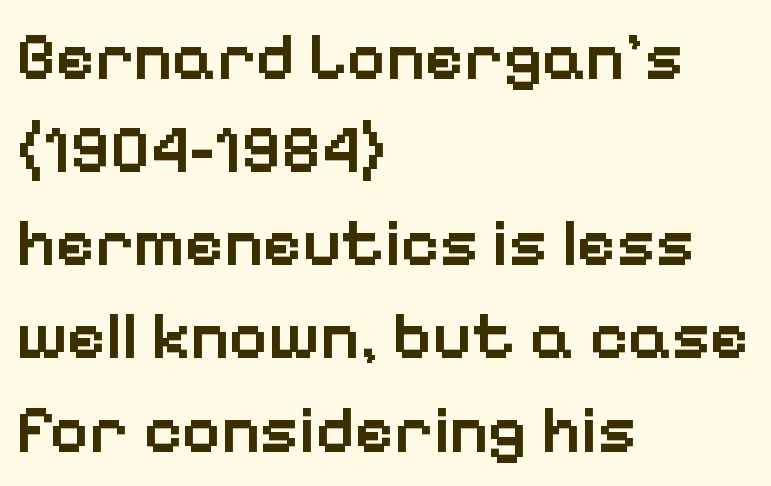
The image shows 67 px semibold sans-serif type, upright; set left-aligned, normal line spacing (1.39x), normal letter spacing, not underlined; low stroke contrast and a medium x-height.
